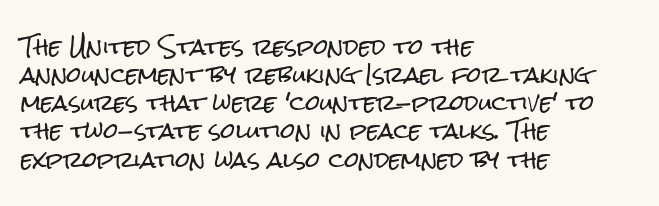
Teacher's note: observe the even left margin — that is flush-left alignment. No italicization has been applied; the sample stays upright. Clear beneath every line of the passage. Honestly, the letter spacing is just normal — you wouldn't notice it. A typesetter would call this leading conventional body-copy spacing.
